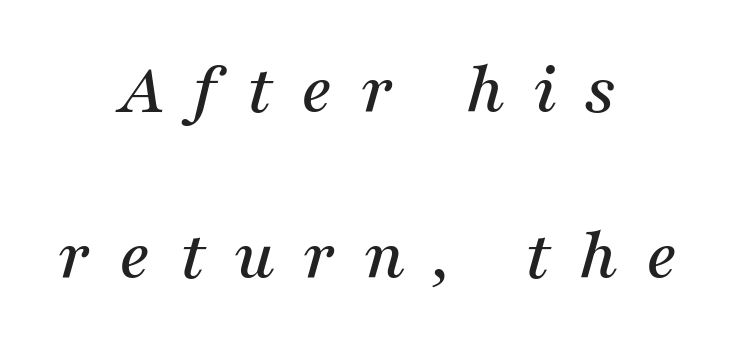
Are there feet on the stems? There are — it's a serif. The line texture is sparse and dotted thanks to wide tracking. You could not count columns in this text — the font is proportionally spaced. A centered setting, common on invitations and titles, is used for this passage. The space between consecutive lines is lavish. Looking at the ascenders, they clearly lean.
